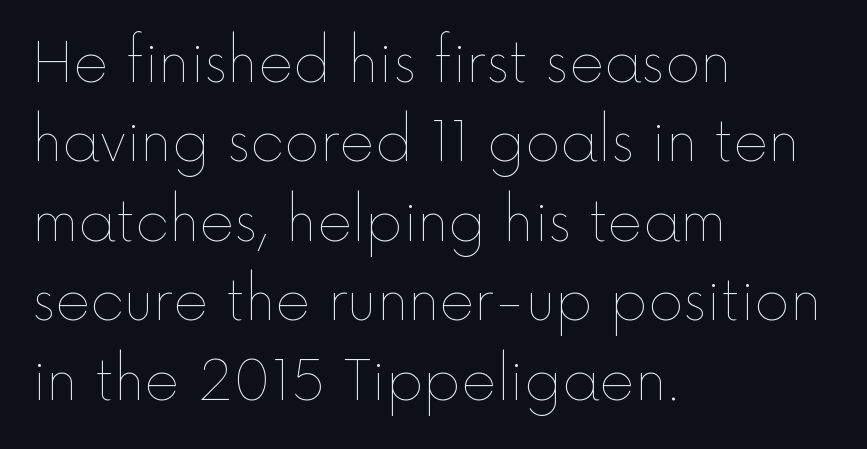
These lines are set flush left with a ragged right edge. One glance says typical: line gaps are just what's usual. Each letter keeps its own natural width here, so spacing adapts to shape. The letters stand straight up with perfectly vertical stems.
